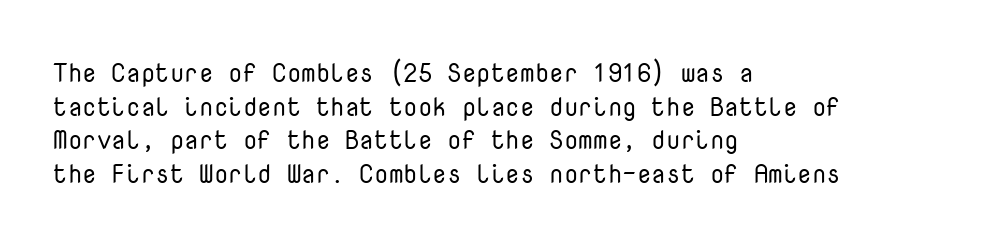
The image shows 26 px text type, upright; set left-aligned, normal line spacing (1.29x), normal letter spacing, not underlined.
